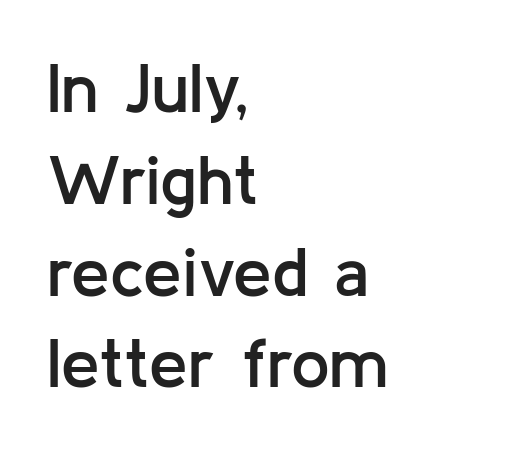
Q: Is the text bold? A: Semi-bold.
Q: Is the text italic (slanted)? A: No, it is upright.
Q: Is the typeface a serif or a sans-serif typeface? A: Sans-serif.
Q: Is the text underlined? A: No.
Q: How is the paragraph aligned? A: Left-aligned.
Q: Is the spacing between letters normal or unusually wide? A: Normal.
Q: Is the spacing between lines tight, normal or loose? A: Normal.
Q: Width (condensed, normal, or wide)? A: Normal.
Q: Stroke contrast? A: Low.
Q: x-height? A: Medium.
Q: Monospaced? A: No.
